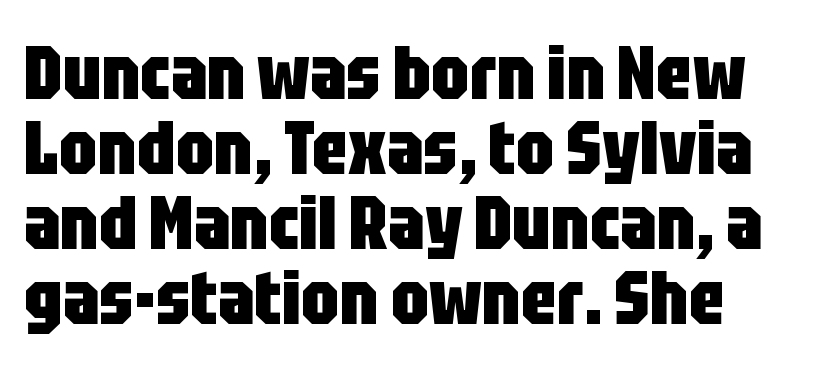
The image shows 75 px heavy, condensed sans-serif type, upright; set tight line spacing (1.0x), normal letter spacing, not underlined; low stroke contrast and a large x-height.
